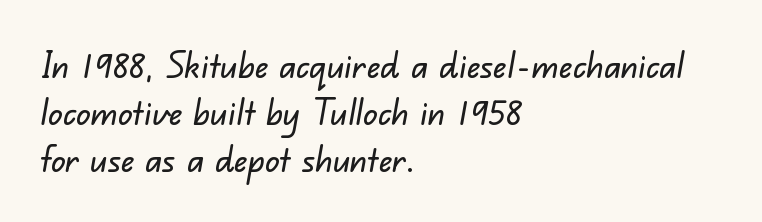
The compositor pushed each line to the left boundary. Regarding leading, the lines here are spaced in the standard way. The specimen omits any rule beneath the text block's lines. Nothing sits at the stroke ends, so this counts as sans-serif. The type is set solid horizontally, with unmodified tracking. Proportional: the letters do not fall into vertical columns.
